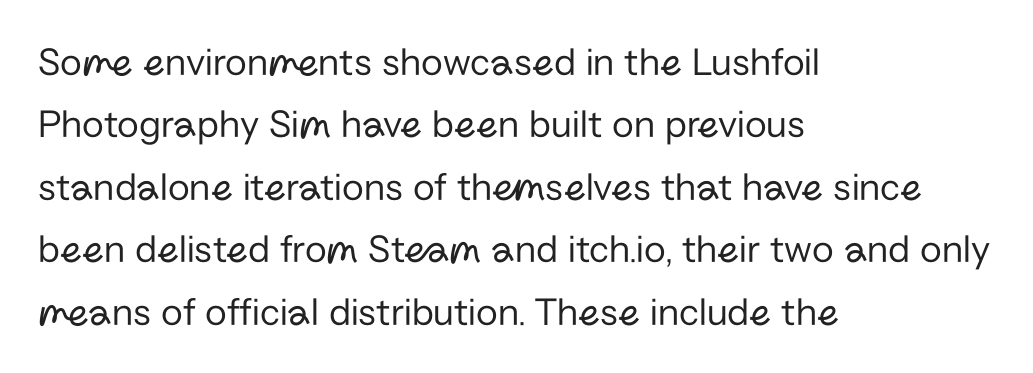
Q: Is the text bold? A: No.
Q: Is the text italic (slanted)? A: No, it is upright.
Q: Is the typeface a serif or a sans-serif typeface? A: Sans-serif.
Q: Is the text underlined? A: No.
Q: How is the paragraph aligned? A: Left-aligned.
Q: Is the spacing between letters normal or unusually wide? A: Normal.
Q: Is the spacing between lines tight, normal or loose? A: Normal.
Q: Width (condensed, normal, or wide)? A: Normal.
Q: Stroke contrast? A: Low.
Q: x-height? A: Medium.
Q: Monospaced? A: No.
